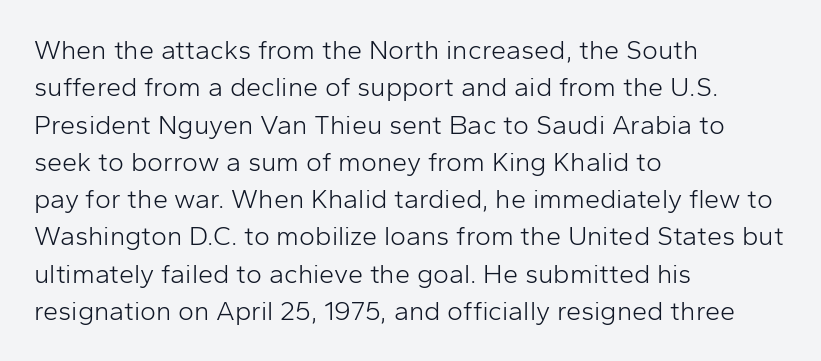
Q: Is the text bold? A: No.
Q: Is the text italic (slanted)? A: No, it is upright.
Q: Is the text underlined? A: No.
Q: How is the paragraph aligned? A: Left-aligned.
Q: Is the spacing between letters normal or unusually wide? A: Normal.
Q: Is the spacing between lines tight, normal or loose? A: Normal.
